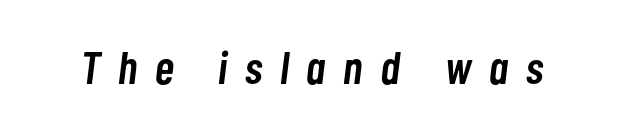
The image shows 46 px semibold, condensed type, italic (leaning right); set unusually wide letter spacing (+0.39 em), not underlined; low stroke contrast and a medium x-height.
